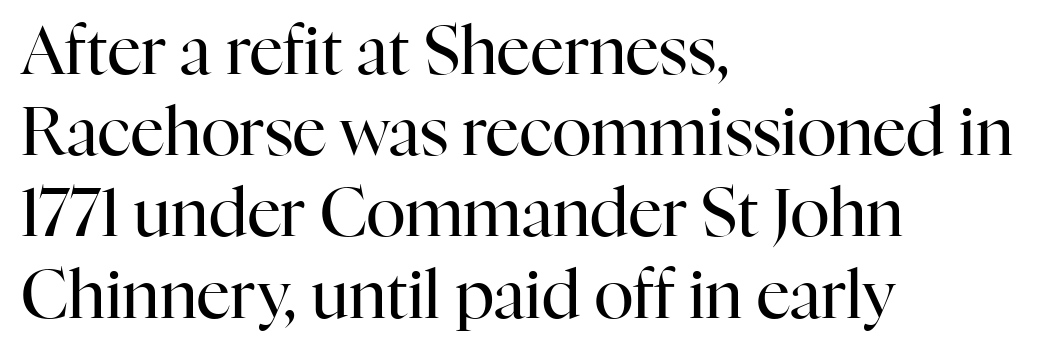
If you drew a ruler down the left edge, every line would touch it. The rendering shows small feet on the letterforms — a serif design. Ink coverage per letter is moderate at most. This is the regular roman posture of the typeface. Proportional: the letters do not fall into vertical columns. Students, note that the glyphs here touch the page at normal intervals.
